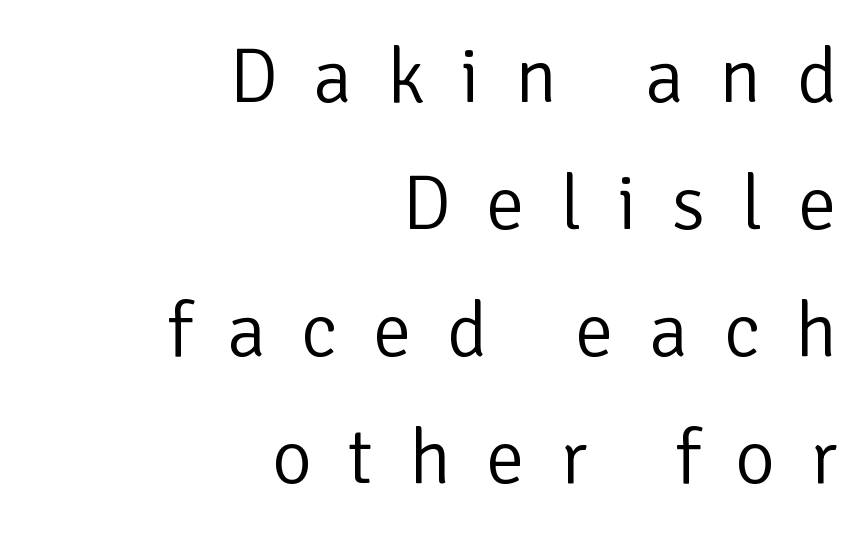
Baseline-to-baseline distance is the conventional proportion of letter height. Every character sits straight up, as roman type does. Bold? No — there's no thickening of the strokes. The passage shown is typed in a proportional face where columns would drift. Look at the tracking — it's clearly loosened, letters drifting apart.
